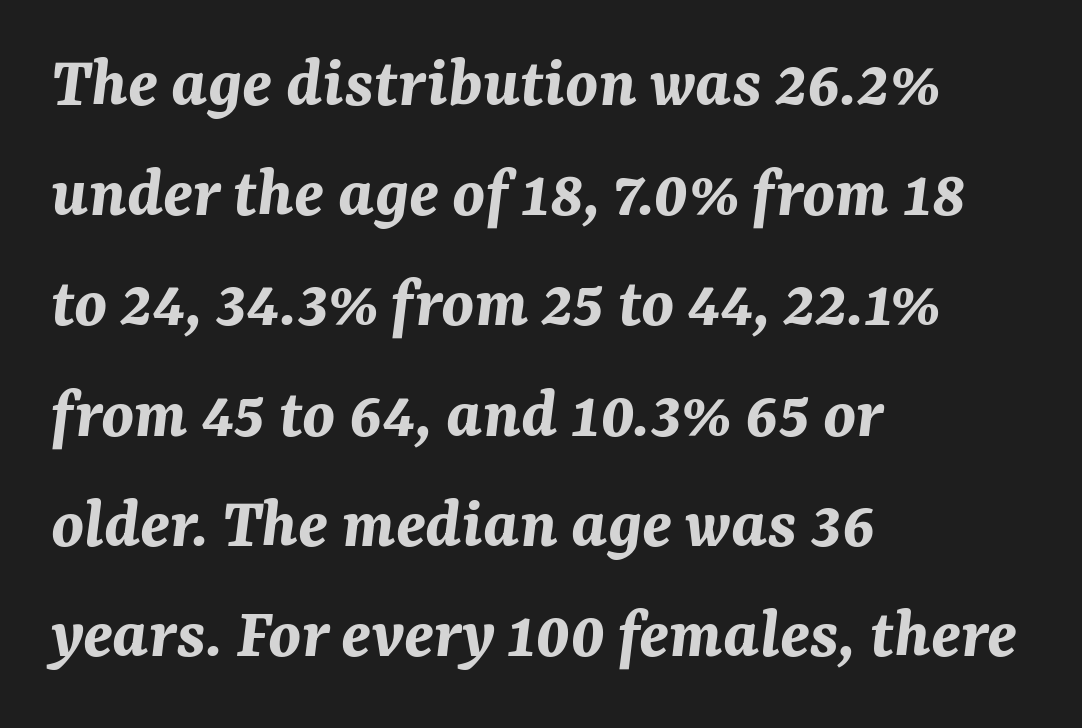
{"italic": "yes", "lean": "right", "slant_degrees": 7, "bold": "yes", "weight": "bold", "width": "normal", "stroke_contrast": "medium", "x_height": "medium", "monospaced": "no", "underline": "no", "align": "left", "line_spacing": "normal", "line_spacing_ratio": 1.51, "letter_spacing": "normal", "letter_spacing_em": 0.0, "glyph_px": 73}
